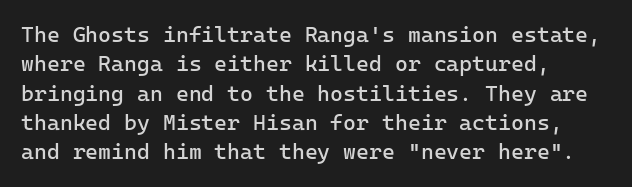
The image shows 22 px text type, upright; set left-aligned, normal line spacing (1.33x), normal letter spacing, not underlined.
